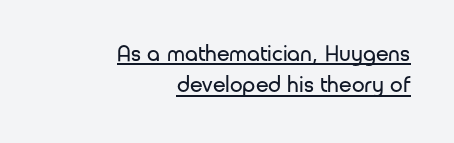
Q: Is the text bold? A: No.
Q: Is the text italic (slanted)? A: No, it is upright.
Q: Is the text underlined? A: Yes.
Q: How is the paragraph aligned? A: Right-aligned.
Q: Is the spacing between letters normal or unusually wide? A: Normal.
Q: Is the spacing between lines tight, normal or loose? A: Normal.
